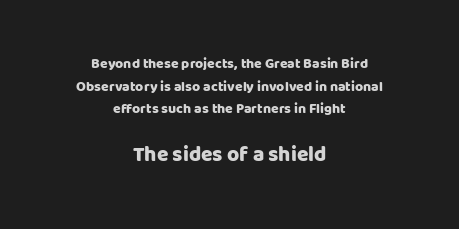
The image shows 21 px text type, upright; set centered, normal line spacing (1.62x), normal letter spacing, not underlined; the second (bottom) block is 1.5x larger.
